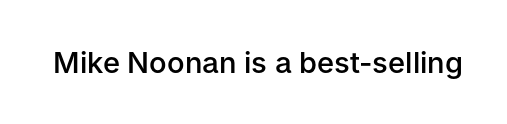
The image shows 29 px semibold sans-serif type, upright; set normal letter spacing, not underlined; low stroke contrast and a medium x-height.
